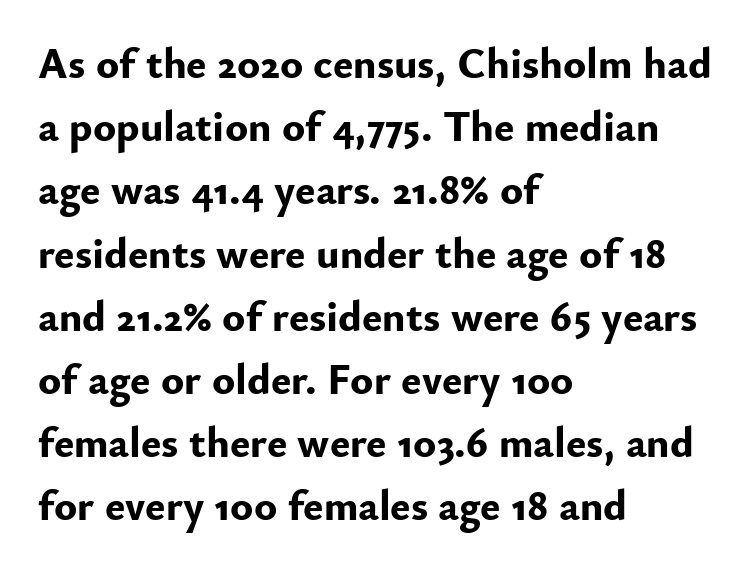
The image shows 43 px bold sans-serif type, upright; set left-aligned, normal line spacing (1.47x), normal letter spacing, not underlined; low stroke contrast and a small x-height.
